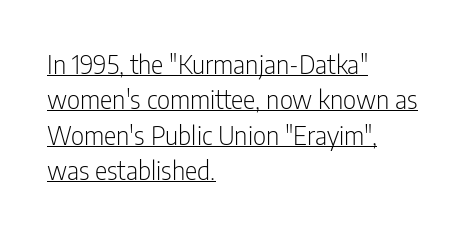
Q: Is the text bold? A: No.
Q: Is the text italic (slanted)? A: No, it is upright.
Q: Is the text underlined? A: Yes.
Q: How is the paragraph aligned? A: Left-aligned.
Q: Is the spacing between letters normal or unusually wide? A: Normal.
Q: Is the spacing between lines tight, normal or loose? A: Normal.
